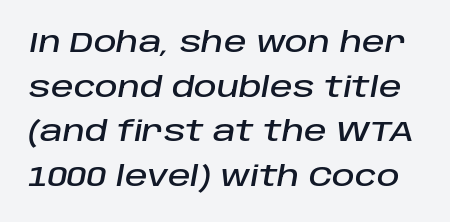
The image shows 28 px text type, italic (leaning right); set normal line spacing (1.59x), normal letter spacing, not underlined; low stroke contrast and a large x-height.
